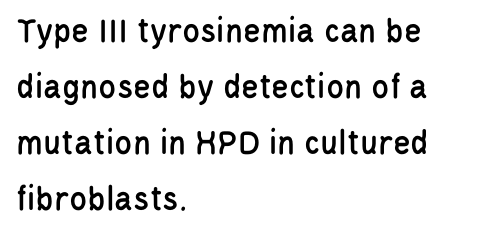
Vertically, the passage feels balanced, rows spaced as you'd expect. The typeface chosen for these lines omits serifs. The string is rendered with underlining switched off. These lines were composed using upright roman letters.
